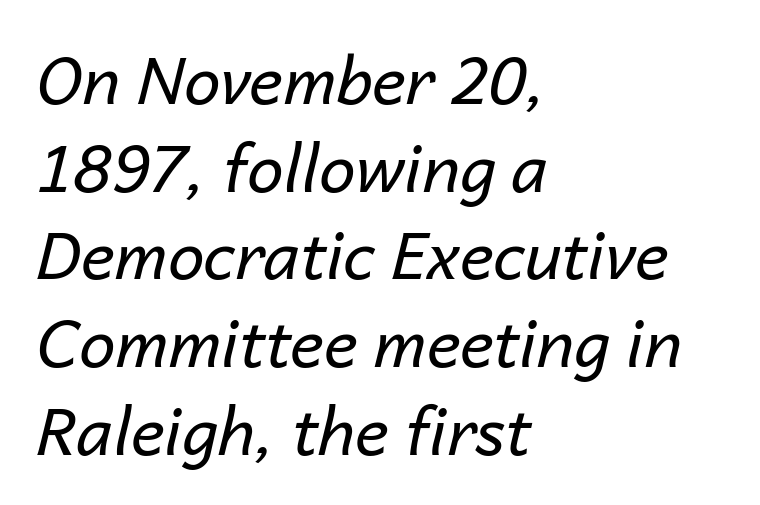
Line beginnings align vertically; line endings do not. The space directly below the letters is spotless. If you measured baseline to baseline, you'd find a middling distance. The glyphs look as if they've been sheared to an angle. No extra ink here — the face is not bold.
